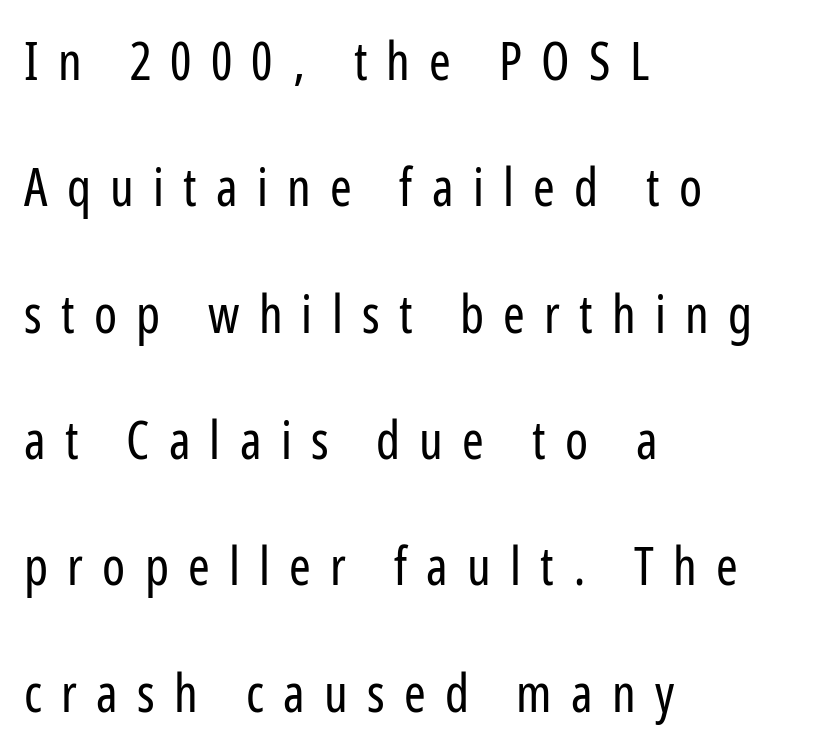
Q: Is the text bold? A: No.
Q: Is the text italic (slanted)? A: No, it is upright.
Q: Is the typeface a serif or a sans-serif typeface? A: Sans-serif.
Q: Is the text underlined? A: No.
Q: How is the paragraph aligned? A: Left-aligned.
Q: Is the spacing between letters normal or unusually wide? A: Unusually wide.
Q: Is the spacing between lines tight, normal or loose? A: Loose.
Q: Width (condensed, normal, or wide)? A: Condensed.
Q: Stroke contrast? A: Low.
Q: x-height? A: Medium.
Q: Monospaced? A: No.
